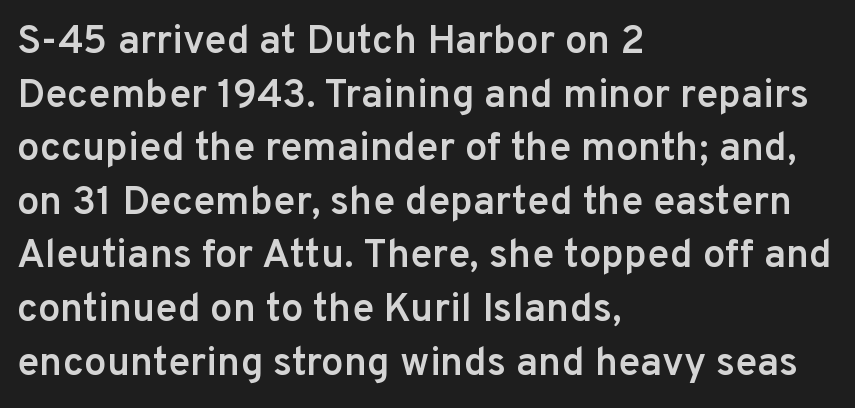
{"serif": "no", "italic": "no", "bold": "semi", "weight": "semibold", "width": "normal", "stroke_contrast": "low", "x_height": "medium", "monospaced": "no", "underline": "no", "align": "left", "line_spacing": "normal", "line_spacing_ratio": 1.34, "letter_spacing": "normal", "letter_spacing_em": 0.0, "glyph_px": 40}
